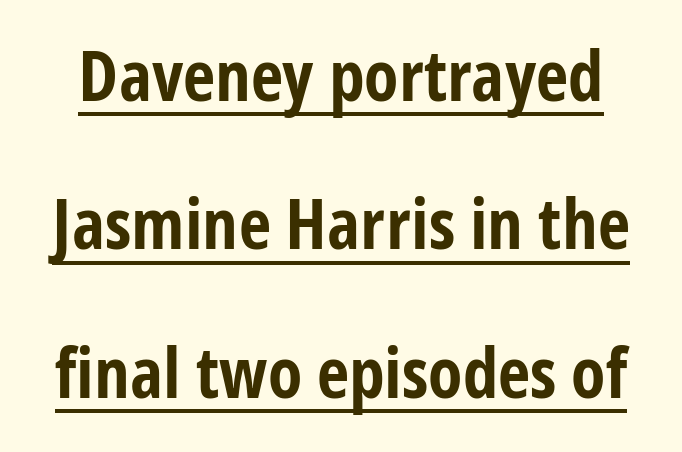
The image shows 71 px bold, condensed sans-serif type, upright; set loose line spacing (2.09x), normal letter spacing, underlined; low stroke contrast and a medium x-height.
